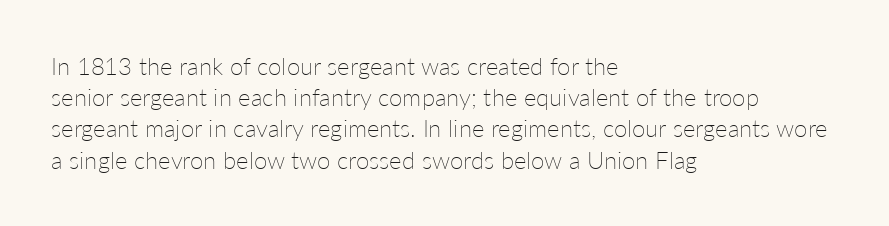
Q: Is the text bold? A: No.
Q: Is the text italic (slanted)? A: No, it is upright.
Q: Is the text underlined? A: No.
Q: How is the paragraph aligned? A: Left-aligned.
Q: Is the spacing between letters normal or unusually wide? A: Normal.
Q: Is the spacing between lines tight, normal or loose? A: Normal.
